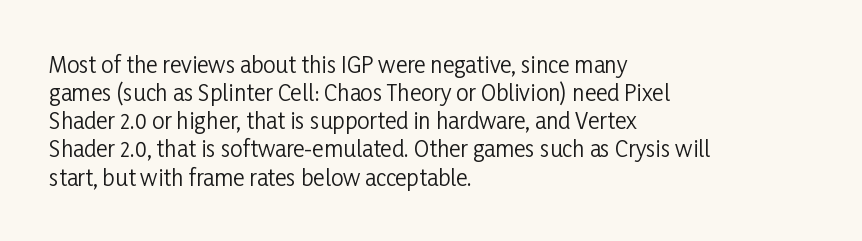
Q: Is the text bold? A: No.
Q: Is the text italic (slanted)? A: No, it is upright.
Q: Is the text underlined? A: No.
Q: How is the paragraph aligned? A: Left-aligned.
Q: Is the spacing between letters normal or unusually wide? A: Normal.
Q: Is the spacing between lines tight, normal or loose? A: Normal.
